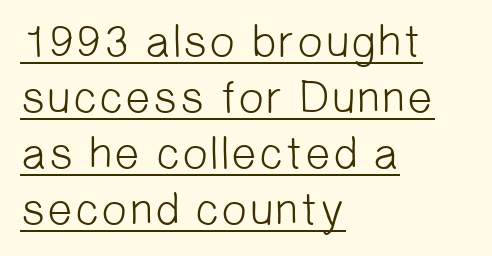
The image shows 46 px light sans-serif type; set left-aligned, line spacing 1.22x, normal letter spacing, underlined; low stroke contrast and a medium x-height.
